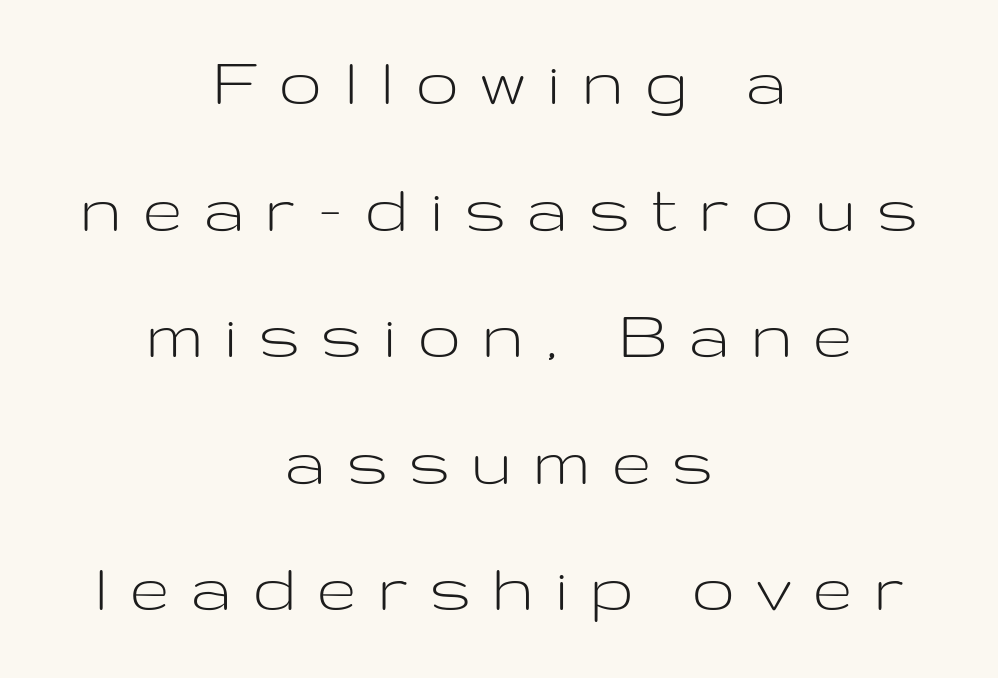
The image shows 74 px light, wide sans-serif type, upright; set centered, line spacing 1.71x, unusually wide letter spacing (+0.32 em), not underlined; low stroke contrast and a medium x-height.
